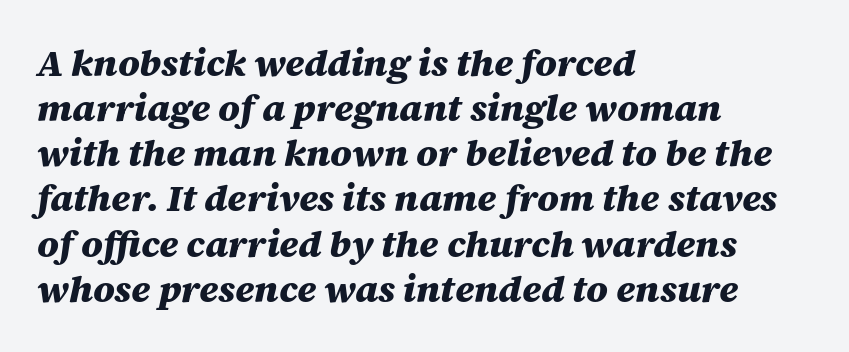
The compositor pushed each line to the left boundary. The passage shown has conventional tracking throughout. Quick note: underline off. The letters are bold, with thick, heavy strokes. Character widths vary here, with narrow letters taking less room than wide ones.
